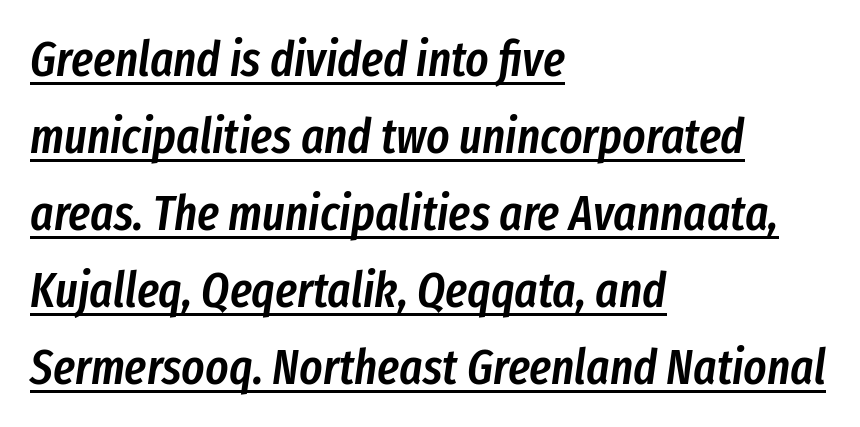
Underline: present. Each new line begins a customary step beneath the previous one. Is this a fixed-width face? No — the glyphs have proportional, varying widths. The face used here is a semibold: visibly heavier than regular, lighter than bold. Caption: multi-line text, flush left, ragged right. This sample uses plain, unmodified letter spacing.
